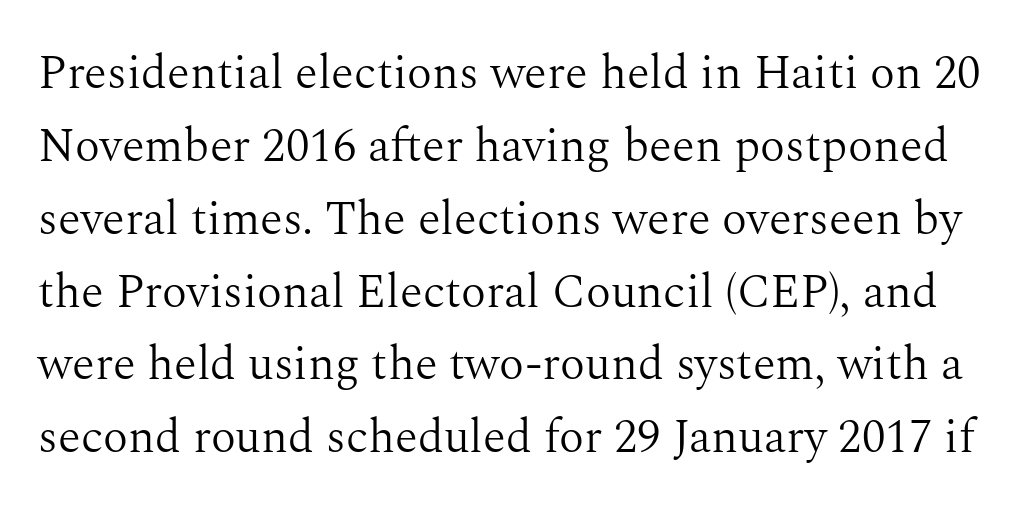
Q: Is the text bold? A: No.
Q: Is the text italic (slanted)? A: No, it is upright.
Q: Is the typeface a serif or a sans-serif typeface? A: Serif.
Q: Is the text underlined? A: No.
Q: Is the spacing between letters normal or unusually wide? A: Normal.
Q: Is the spacing between lines tight, normal or loose? A: Normal.
Q: Width (condensed, normal, or wide)? A: Normal.
Q: Stroke contrast? A: Medium.
Q: x-height? A: Medium.
Q: Monospaced? A: No.
